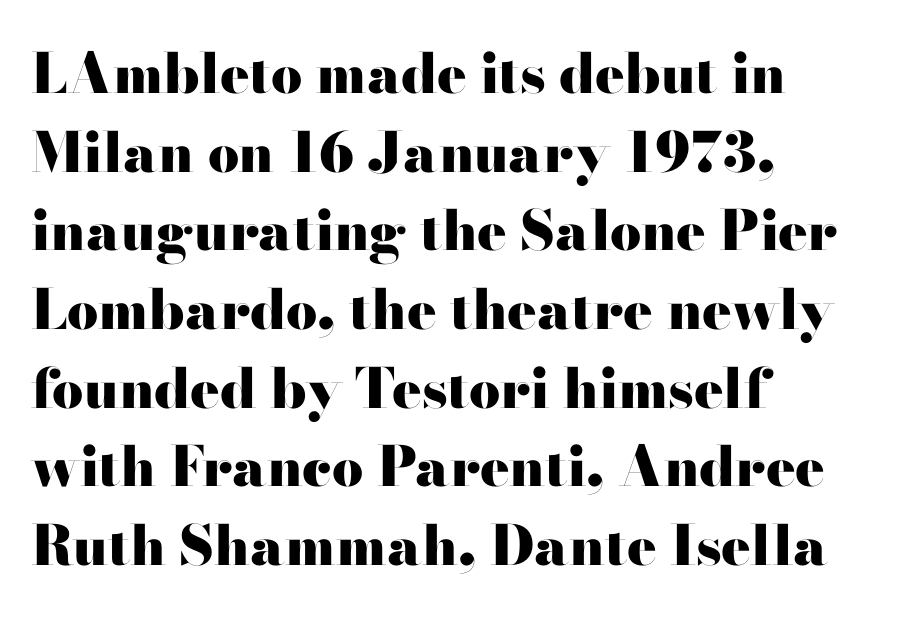
A typesetter would call this proportional, since set widths differ per character. Plenty of ink on the page — the face is bold. The typeface chosen for these lines features serifs. Posture: upright roman. A normal amount of white space separates one row of letters from the next. A typesetter would call this zero additional tracking.
